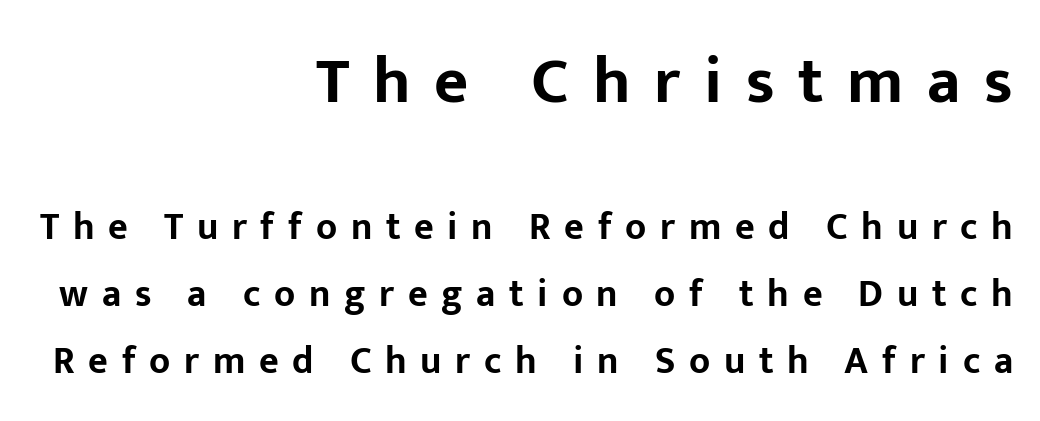
The image shows 66 px bold sans-serif type, upright; set right-aligned, line spacing 1.76x, unusually wide letter spacing (+0.36 em), not underlined; the first (top) block is 1.74x larger; low stroke contrast and a medium x-height.
